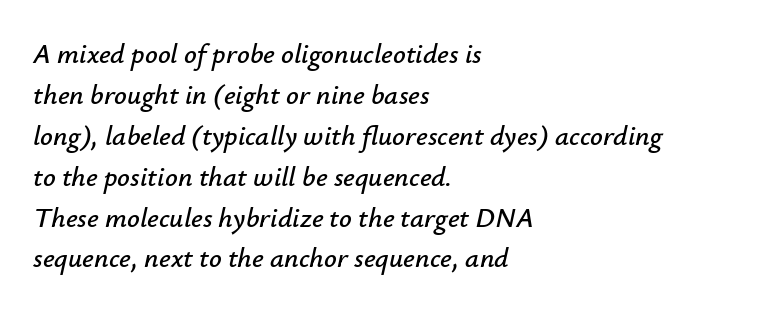
The image shows 28 px text type, italic (leaning right); set left-aligned, normal line spacing (1.46x), normal letter spacing, not underlined; low stroke contrast and a small x-height.
